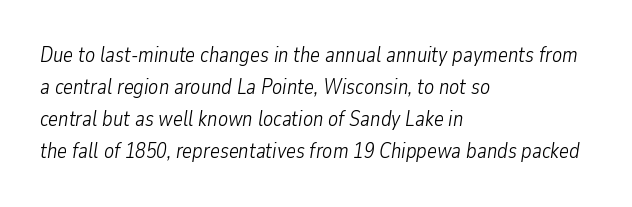
What's the leading like? Ordinary, nothing unusual. The strip under each line holds only bare page. Students, note that the glyphs here touch the page at normal intervals. This is not heavy type; no bold has been used.
